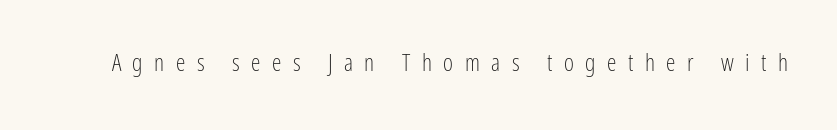
{"italic": "no", "bold": "no", "underline": "no", "letter_spacing": "wide", "letter_spacing_em": 0.48, "glyph_px": 24}
